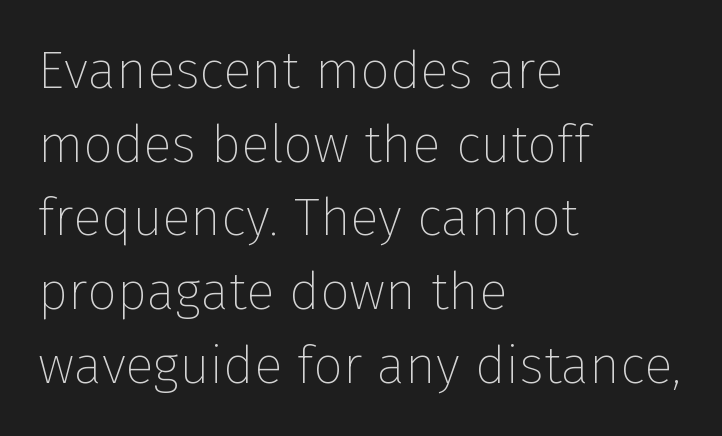
{"serif": "no", "italic": "no", "bold": "no", "weight": "thin", "width": "normal", "stroke_contrast": "low", "x_height": "medium", "monospaced": "no", "underline": "no", "align": "left", "line_spacing": "normal", "line_spacing_ratio": 1.39, "letter_spacing": "normal", "letter_spacing_em": 0.0, "glyph_px": 53}
